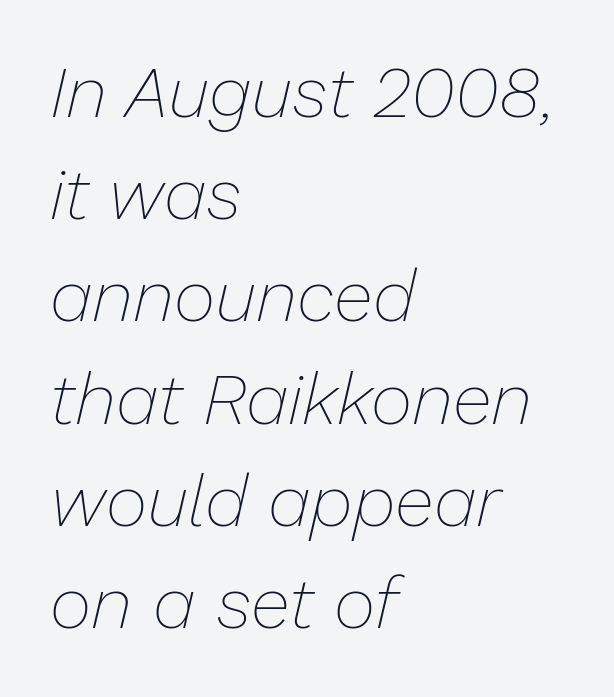
The letters are slanted; this is an italic face. The area under the type is left untouched. The text block is weighted toward the left margin, trailing off unevenly rightward. Think of a printed novel: that variable character pitch is what you see here.
